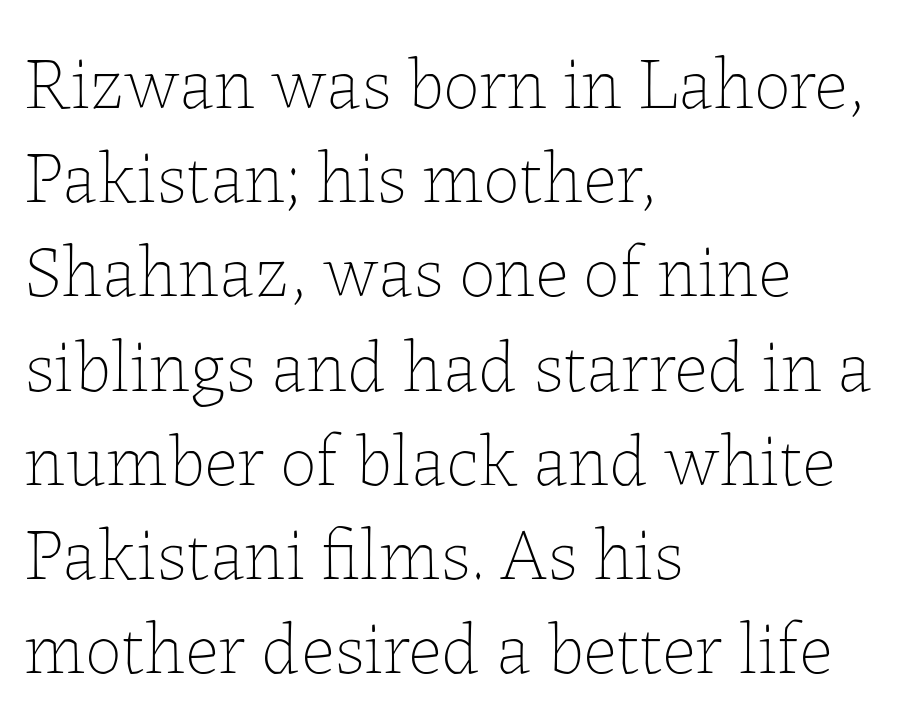
The image shows 73 px thin type, upright; set left-aligned, normal line spacing (1.29x), normal letter spacing, not underlined; low stroke contrast and a medium x-height.
